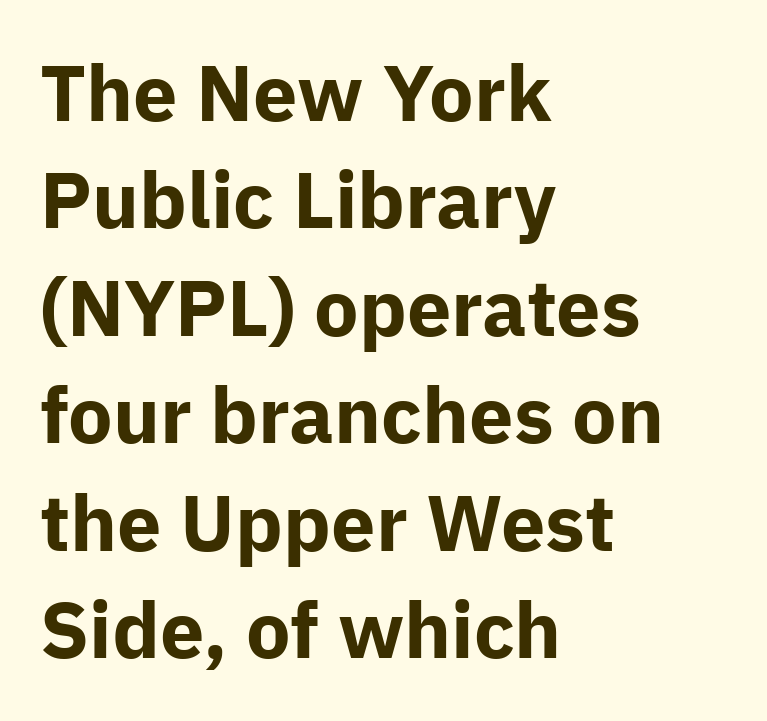
If you measured baseline to baseline, you'd find a middling distance. Rule under the text: the space is simply empty. These lines were composed using upright roman letters. The setting favours the left margin, as ordinary paragraphs usually do. Looks like regular typesetting: each glyph gets only the width it needs.
